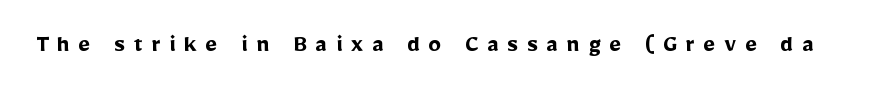
Q: Is the text bold? A: Yes.
Q: Is the text italic (slanted)? A: No, it is upright.
Q: Is the text underlined? A: No.
Q: Is the spacing between letters normal or unusually wide? A: Unusually wide.
